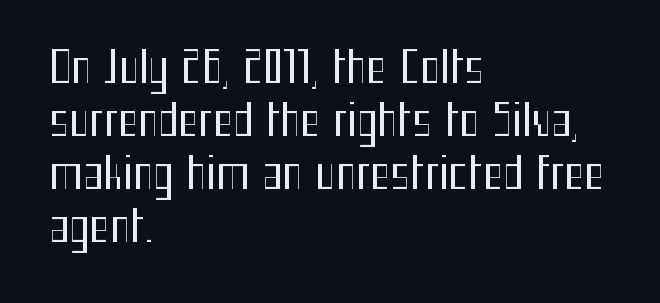
{"serif": "no", "italic": "no", "bold": "no", "weight": "regular", "width": "condensed", "stroke_contrast": "medium", "x_height": "medium", "monospaced": "no", "underline": "no", "align": "left", "line_spacing_ratio": 1.23, "letter_spacing": "normal", "letter_spacing_em": 0.0, "glyph_px": 43}
